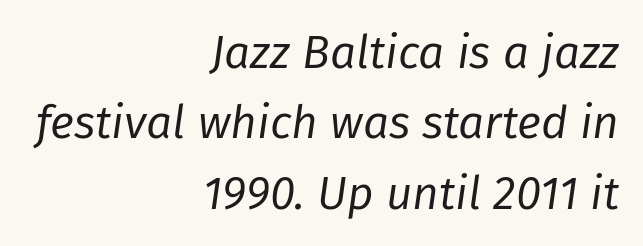
The image shows 46 px regular-weight type, italic (leaning right); set right-aligned, normal line spacing (1.53x), normal letter spacing, not underlined; low stroke contrast and a medium x-height.
